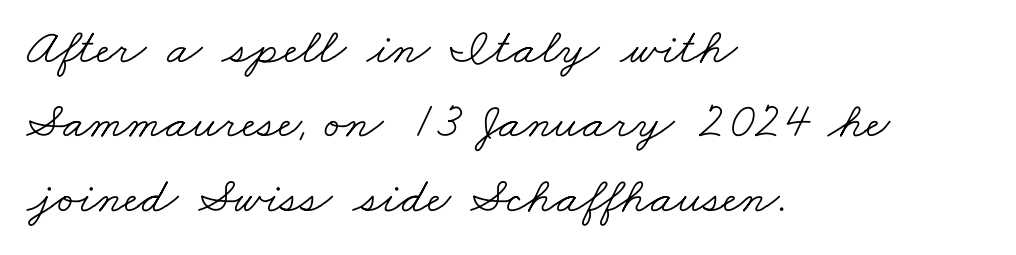
Q: Is the text bold? A: No.
Q: Is the typeface a serif or a sans-serif typeface? A: Serif.
Q: Is the text underlined? A: No.
Q: How is the paragraph aligned? A: Left-aligned.
Q: Is the spacing between letters normal or unusually wide? A: Normal.
Q: Is the spacing between lines tight, normal or loose? A: Normal.
Q: Width (condensed, normal, or wide)? A: Wide.
Q: Stroke contrast? A: Low.
Q: x-height? A: Small.
Q: Monospaced? A: No.
